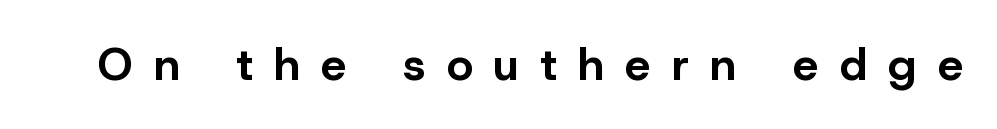
The image shows 45 px bold sans-serif type, upright; set unusually wide letter spacing (+0.48 em), not underlined; low stroke contrast and a medium x-height.
